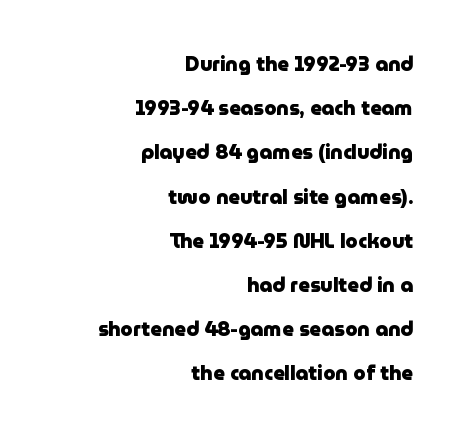
The image shows 20 px bold type, upright; set right-aligned, loose line spacing (2.21x), normal letter spacing, not underlined.
